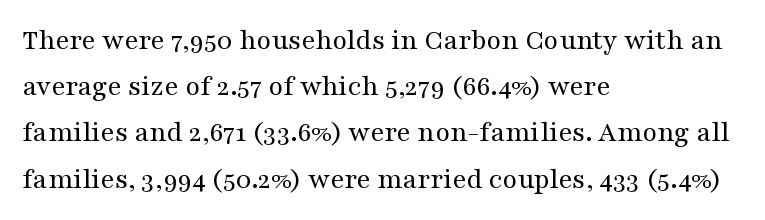
{"serif": "yes", "italic": "no", "bold": "no", "weight": "regular", "width": "wide", "stroke_contrast": "medium", "x_height": "medium", "monospaced": "no", "underline": "no", "align": "left", "line_spacing": "normal", "line_spacing_ratio": 1.54, "letter_spacing": "normal", "letter_spacing_em": 0.0, "glyph_px": 30}
